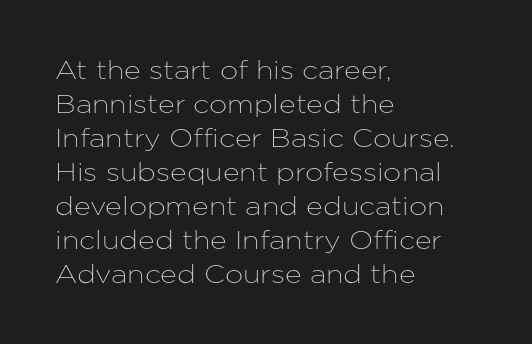
The passage is arranged the way most books set body copy — flush left. This is roman type, the default non-slanted kind. The rows are spaced the way most documents space them. The letterforms sit shoulder to shoulder at normal distance. Honestly, there is no underline to notice here at all.
